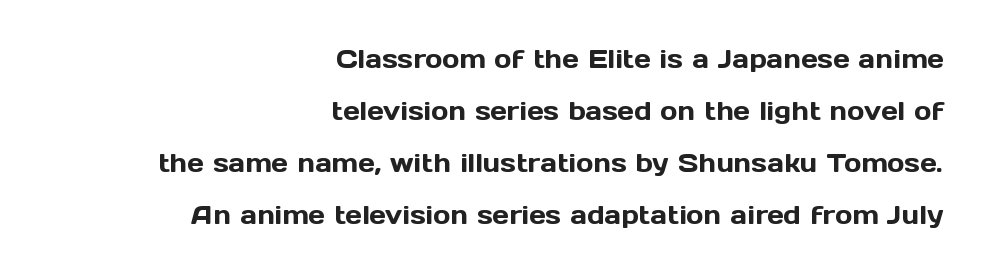
The image shows 26 px text type, upright; set right-aligned, loose line spacing (2.0x), normal letter spacing, not underlined.
